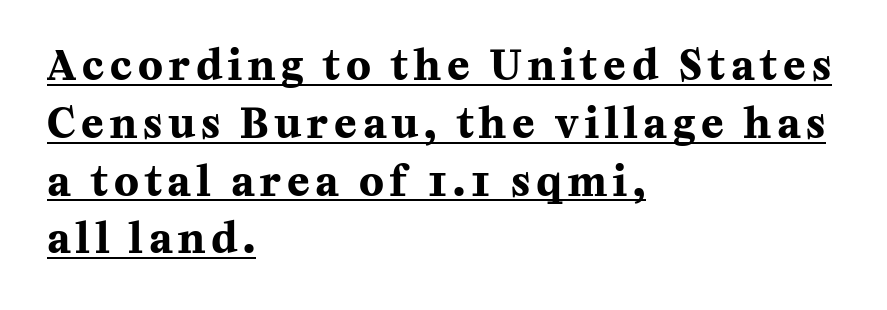
The lettering holds an erect, upright posture throughout. What weight is shown? A full bold with thick strokes. Serif or sans? Serif — the stroke terminals have little feet. Horizontal alignment here is leftward, the default for most running prose. Do the characters align in a grid? No, the font is proportional. Does the leading feel generous? No, just average.
